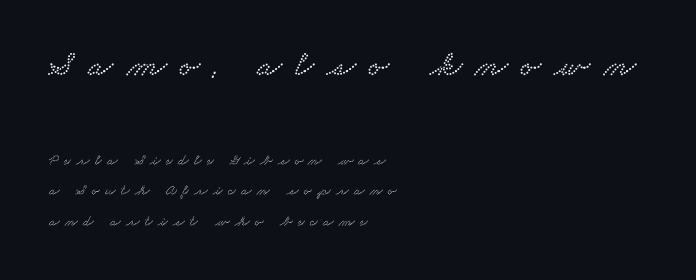
{"serif": "yes", "width": "wide", "stroke_contrast": "low", "x_height": "small", "monospaced": "no", "underline": "no", "align": "left", "line_spacing": "loose", "line_spacing_ratio": 2.03, "letter_spacing": "wide", "letter_spacing_em": 0.36, "larger_block": "first", "size_ratio": 2.47, "glyph_px": 37}
